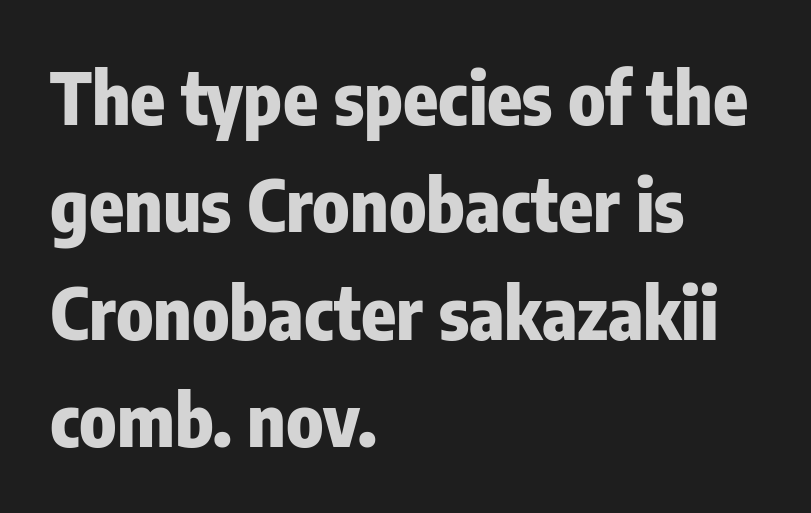
Q: Is the text bold? A: Yes.
Q: Is the text italic (slanted)? A: No, it is upright.
Q: Is the typeface a serif or a sans-serif typeface? A: Sans-serif.
Q: Is the text underlined? A: No.
Q: How is the paragraph aligned? A: Left-aligned.
Q: Is the spacing between letters normal or unusually wide? A: Normal.
Q: Is the spacing between lines tight, normal or loose? A: Normal.
Q: Width (condensed, normal, or wide)? A: Condensed.
Q: Stroke contrast? A: Low.
Q: x-height? A: Medium.
Q: Monospaced? A: No.
